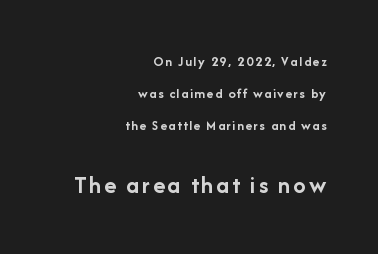
{"italic": "no", "bold": "yes", "underline": "no", "align": "right", "line_spacing": "loose", "line_spacing_ratio": 2.28, "larger_block": "second", "size_ratio": 1.79, "glyph_px": 25}
